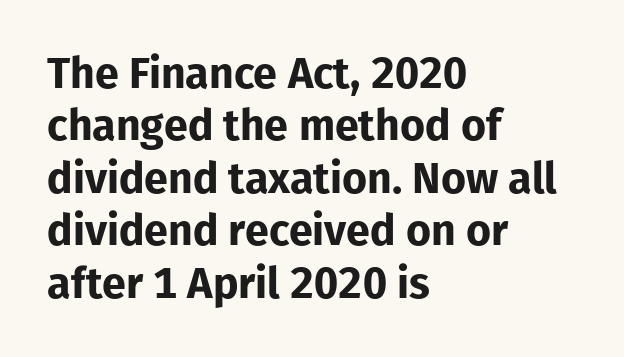
{"serif": "no", "italic": "no", "bold": "yes", "weight": "bold", "width": "normal", "stroke_contrast": "low", "x_height": "medium", "monospaced": "no", "underline": "no", "align": "left", "line_spacing_ratio": 1.22, "letter_spacing": "normal", "letter_spacing_em": 0.0, "glyph_px": 43}
